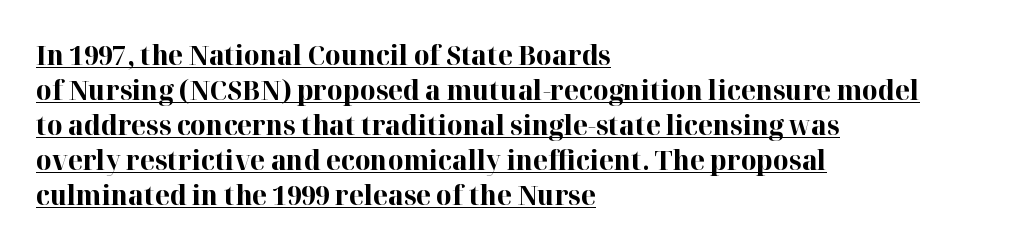
Nothing unusual about the tracking: characters are spaced as the font intends. Students, this is bold: see how much ink each stroke carries. These lines are set flush left with a ragged right edge. Posture: straight, roman, zero tilt.
